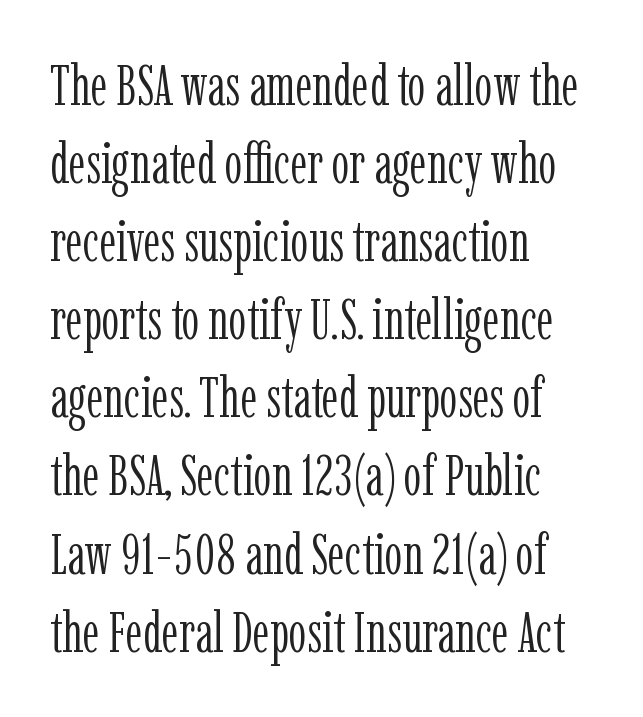
The image shows 57 px light, condensed serif type, upright; set left-aligned, normal line spacing (1.37x), normal letter spacing, not underlined; low stroke contrast and a medium x-height.
